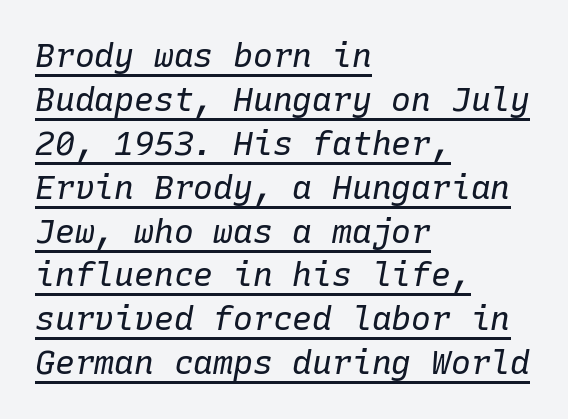
Q: Is the text bold? A: No.
Q: Is the text italic (slanted)? A: Yes, it leans right by about 10 degrees.
Q: Is the text underlined? A: Yes.
Q: How is the paragraph aligned? A: Left-aligned.
Q: Is the spacing between letters normal or unusually wide? A: Normal.
Q: Is the spacing between lines tight, normal or loose? A: Normal.
Q: Width (condensed, normal, or wide)? A: Normal.
Q: Stroke contrast? A: Low.
Q: x-height? A: Medium.
Q: Monospaced? A: Yes.
